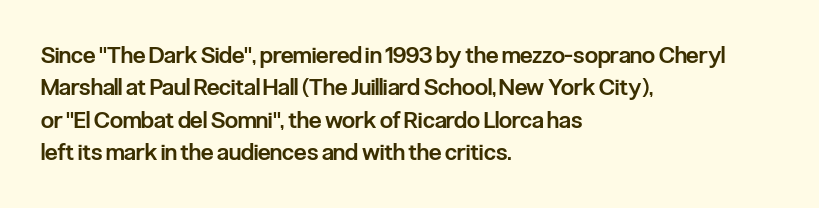
The image shows 23 px text type, upright; set left-aligned, normal line spacing (1.41x), normal letter spacing, not underlined.
